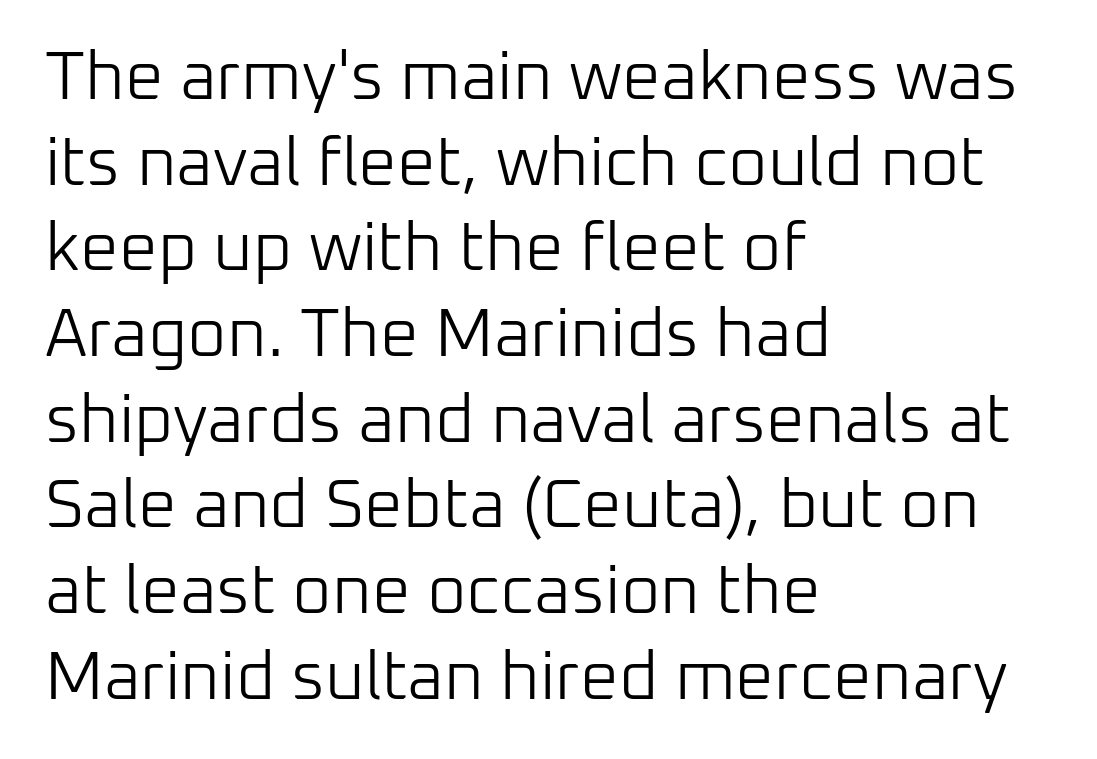
The image shows 68 px light sans-serif type, upright; set left-aligned, normal line spacing (1.26x), normal letter spacing, not underlined; low stroke contrast and a medium x-height.
